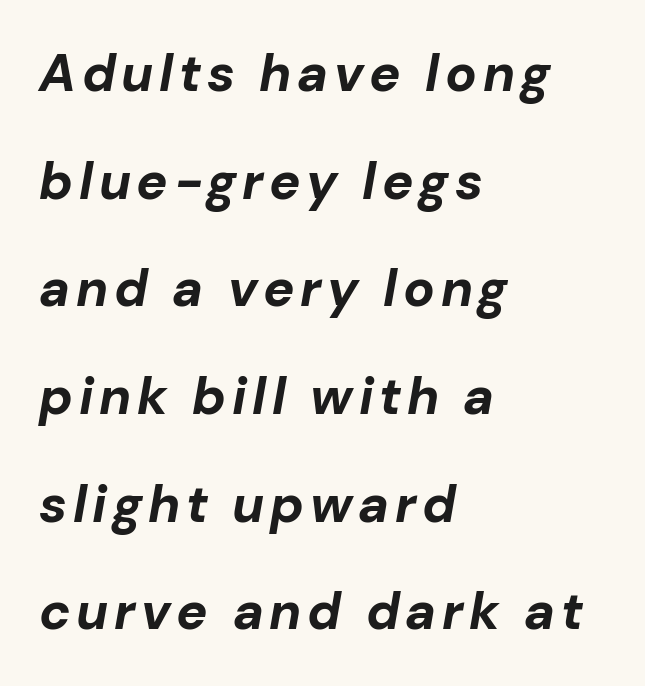
{"italic": "yes", "lean": "right", "slant_degrees": 10, "bold": "yes", "weight": "bold", "width": "normal", "stroke_contrast": "low", "x_height": "medium", "monospaced": "no", "underline": "no", "align": "left", "line_spacing": "loose", "line_spacing_ratio": 2.07, "glyph_px": 52}
